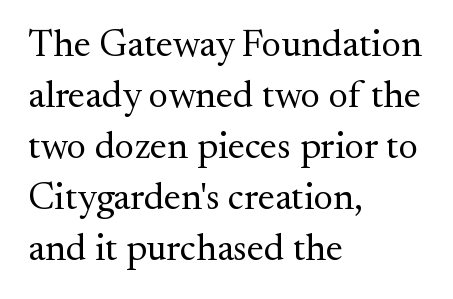
{"serif": "yes", "italic": "no", "bold": "no", "weight": "regular", "width": "normal", "stroke_contrast": "medium", "x_height": "small", "monospaced": "no", "underline": "no", "align": "left", "line_spacing": "normal", "line_spacing_ratio": 1.34, "letter_spacing": "normal", "letter_spacing_em": 0.0, "glyph_px": 38}
